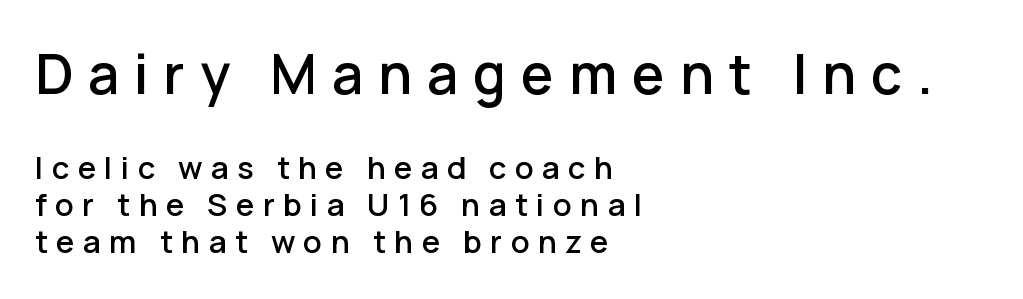
The image shows 55 px sans-serif type, upright; set left-aligned, line spacing 1.2x, unusually wide letter spacing (+0.27 em), not underlined; the first (top) block is 1.77x larger; low stroke contrast and a medium x-height.
